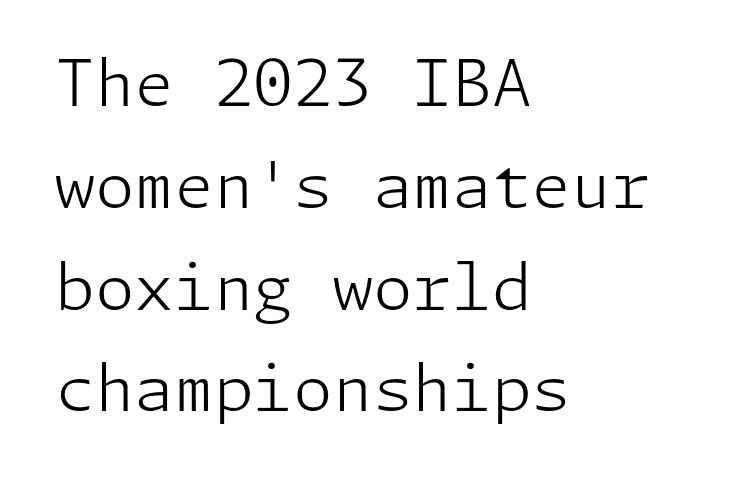
{"serif": "no", "italic": "no", "bold": "no", "weight": "light", "width": "normal", "stroke_contrast": "low", "x_height": "medium", "underline": "no", "align": "left", "line_spacing": "normal", "line_spacing_ratio": 1.59, "letter_spacing": "normal", "letter_spacing_em": 0.0, "glyph_px": 64}
